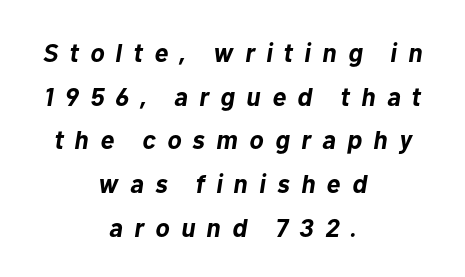
The whole block is typeset with a tilt. If you folded the block vertically in half, each line would mirror itself in length. Glyph-to-glyph distance is far greater than everyday printed text. Rows of type keep a routine distance in the vertical direction.
